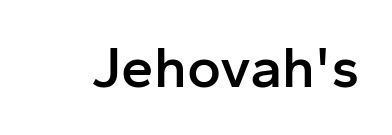
Nobody touched the tracking dial on this one. Firm but not heavy-handed strokes: this text is semibold. The glyphs in this specimen are sans serif. The lettering stays uniformly vertical, giving the passage a roman look. Letters rest on an invisible, unmarked baseline. Varying glyph widths throughout — classic text-font behaviour.
